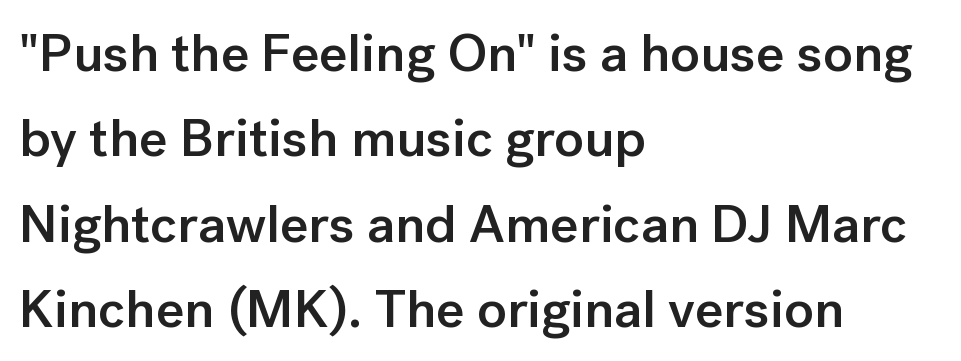
{"serif": "no", "italic": "no", "bold": "semi", "weight": "semibold", "width": "normal", "stroke_contrast": "low", "x_height": "medium", "monospaced": "no", "underline": "no", "align": "left", "line_spacing": "normal", "line_spacing_ratio": 1.58, "letter_spacing": "normal", "letter_spacing_em": 0.0, "glyph_px": 54}
